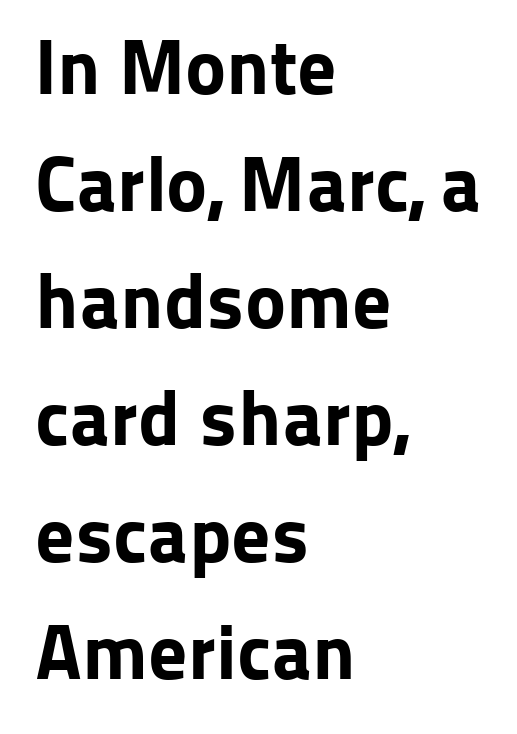
{"serif": "no", "italic": "no", "bold": "yes", "weight": "bold", "width": "normal", "stroke_contrast": "low", "x_height": "medium", "monospaced": "no", "underline": "no", "align": "left", "line_spacing": "normal", "line_spacing_ratio": 1.5, "letter_spacing": "normal", "letter_spacing_em": 0.0, "glyph_px": 78}
